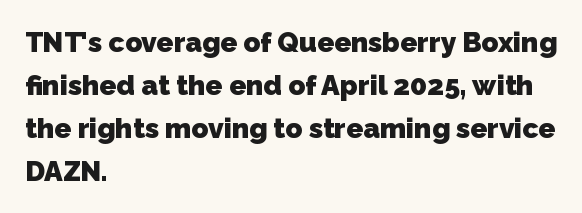
The image shows 28 px heavy sans-serif type; set left-aligned, normal line spacing (1.53x), normal letter spacing, not underlined; low stroke contrast and a medium x-height.
